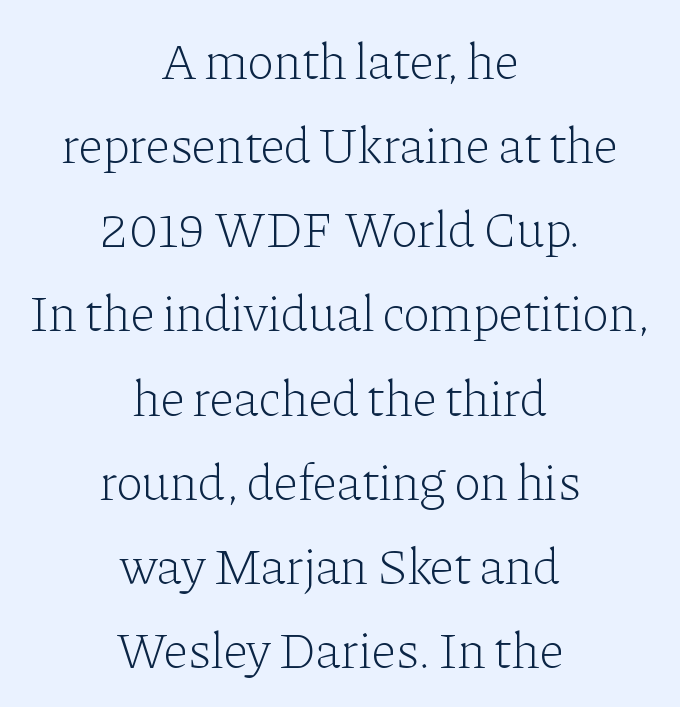
The image shows 51 px light serif type, upright; set centered, normal line spacing (1.65x), normal letter spacing, not underlined; low stroke contrast and a medium x-height.
